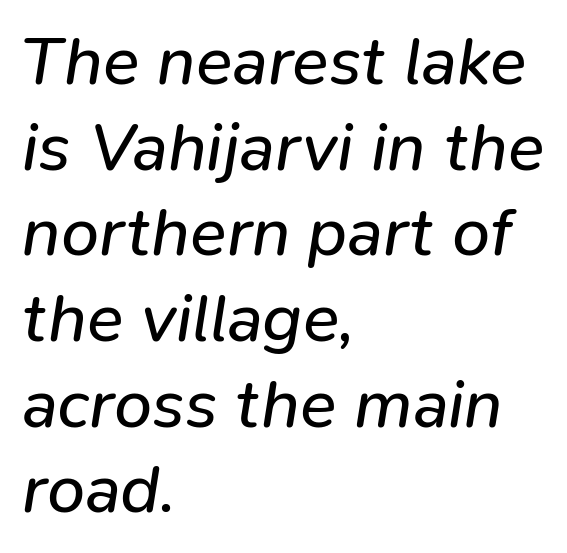
Summary of weight: not heavy and not bold. Quick note: interline space is typical. When letters slant like this, we call the style italic. The zone under the glyphs is completely vacant. The rag falls on the right side of this text block.
